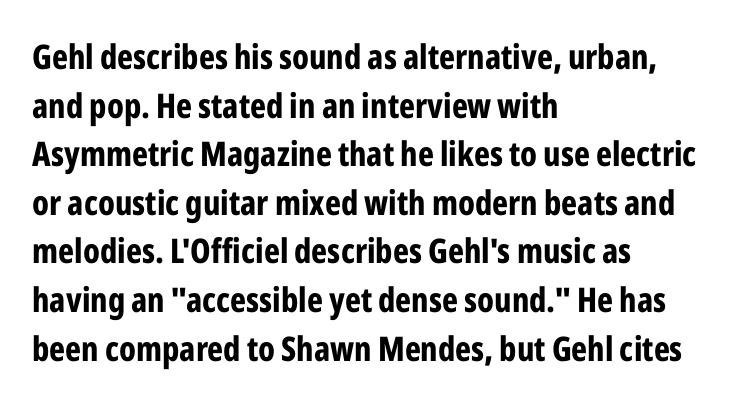
The image shows 34 px bold, condensed sans-serif type, upright; set left-aligned, normal line spacing (1.43x), normal letter spacing, not underlined; low stroke contrast and a medium x-height.
